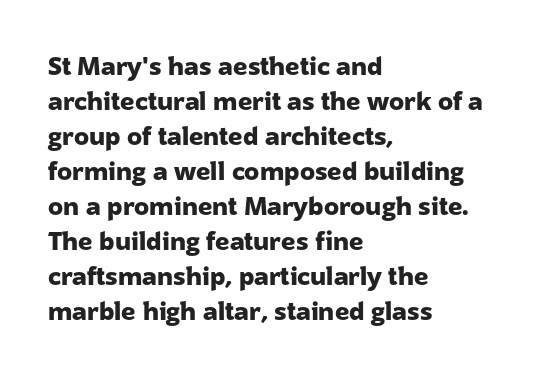
Nope, not italic — everything's standing straight. Regular leading. Teacher's note: observe the even left margin — that is flush-left alignment. The space beneath each line is pristine and unruled. Glyph-to-glyph distance matches everyday printed text.
